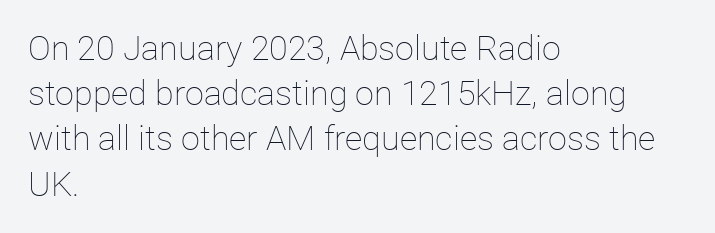
{"italic": "no", "bold": "no", "weight": "thin", "width": "normal", "stroke_contrast": "low", "x_height": "medium", "monospaced": "no", "underline": "no", "align": "left", "line_spacing": "normal", "line_spacing_ratio": 1.33, "letter_spacing": "normal", "letter_spacing_em": 0.0, "glyph_px": 34}
